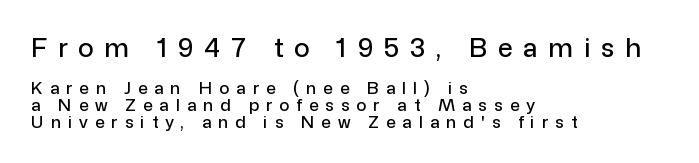
Has an underline been added? It has not. These lines were composed using upright roman letters. The leading is snug, giving the passage a crowded texture. Each line starts at the same left margin while the right side varies.
